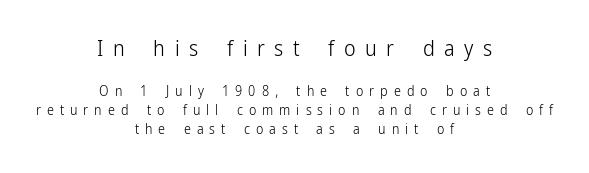
{"italic": "no", "bold": "no", "underline": "no", "align": "center", "line_spacing": "normal", "line_spacing_ratio": 1.37, "letter_spacing": "wide", "letter_spacing_em": 0.43, "larger_block": "first", "size_ratio": 1.57, "glyph_px": 22}
